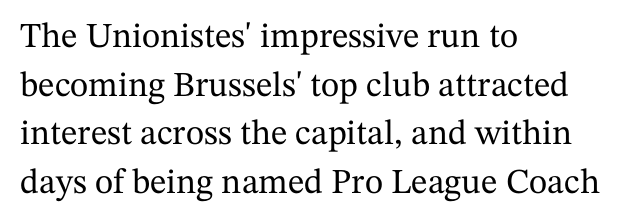
The image shows 35 px serif type, upright; set left-aligned, normal line spacing (1.39x), normal letter spacing, not underlined; medium stroke contrast and a medium x-height.
